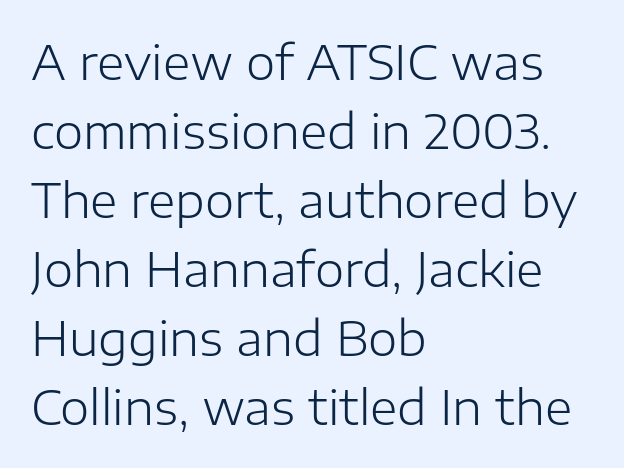
Weight: regular or lighter. Is this a fixed-width face? No — the glyphs have proportional, varying widths. A student would call this left alignment; a typographer would say flush left, rag right. The type sits square on the baseline with zero lean.
